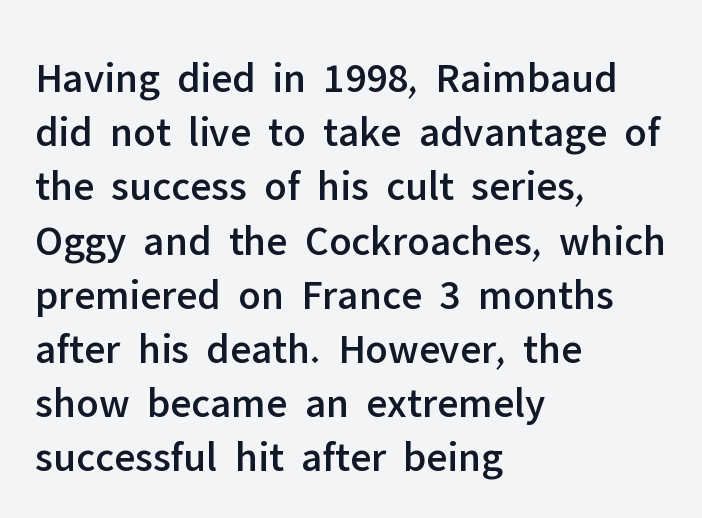
{"serif": "no", "italic": "no", "width": "normal", "stroke_contrast": "low", "x_height": "medium", "monospaced": "no", "underline": "no", "align": "left", "line_spacing": "normal", "line_spacing_ratio": 1.26, "letter_spacing": "normal", "letter_spacing_em": 0.0, "glyph_px": 43}
